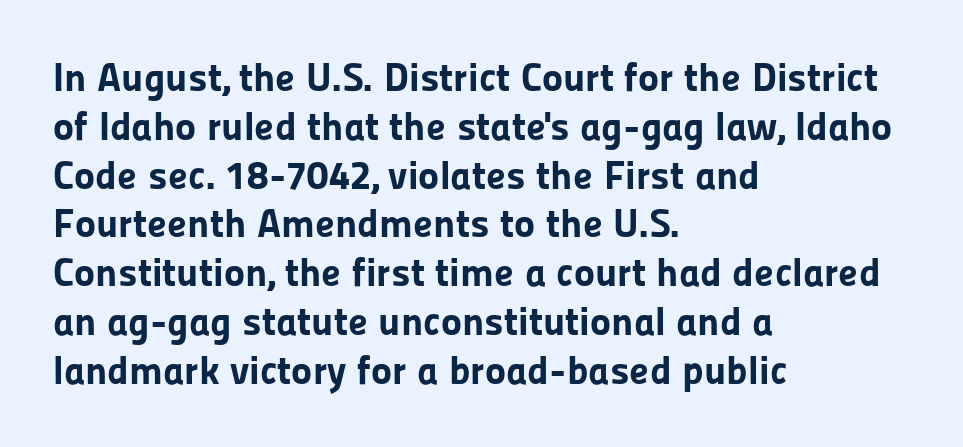
Q: Is the text bold? A: Yes.
Q: Is the text italic (slanted)? A: No, it is upright.
Q: Is the typeface a serif or a sans-serif typeface? A: Sans-serif.
Q: Is the text underlined? A: No.
Q: How is the paragraph aligned? A: Left-aligned.
Q: Is the spacing between letters normal or unusually wide? A: Normal.
Q: Width (condensed, normal, or wide)? A: Normal.
Q: Stroke contrast? A: Low.
Q: x-height? A: Medium.
Q: Monospaced? A: No.
